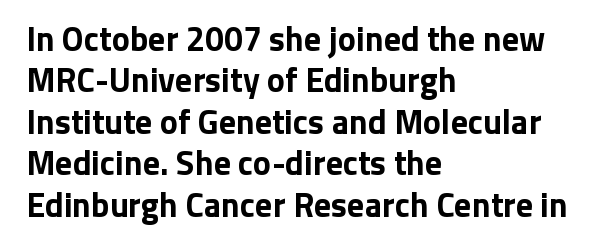
Q: Is the text bold? A: Yes.
Q: Is the text italic (slanted)? A: No, it is upright.
Q: Is the typeface a serif or a sans-serif typeface? A: Sans-serif.
Q: Is the text underlined? A: No.
Q: How is the paragraph aligned? A: Left-aligned.
Q: Is the spacing between letters normal or unusually wide? A: Normal.
Q: Width (condensed, normal, or wide)? A: Normal.
Q: Stroke contrast? A: Low.
Q: x-height? A: Medium.
Q: Monospaced? A: No.
